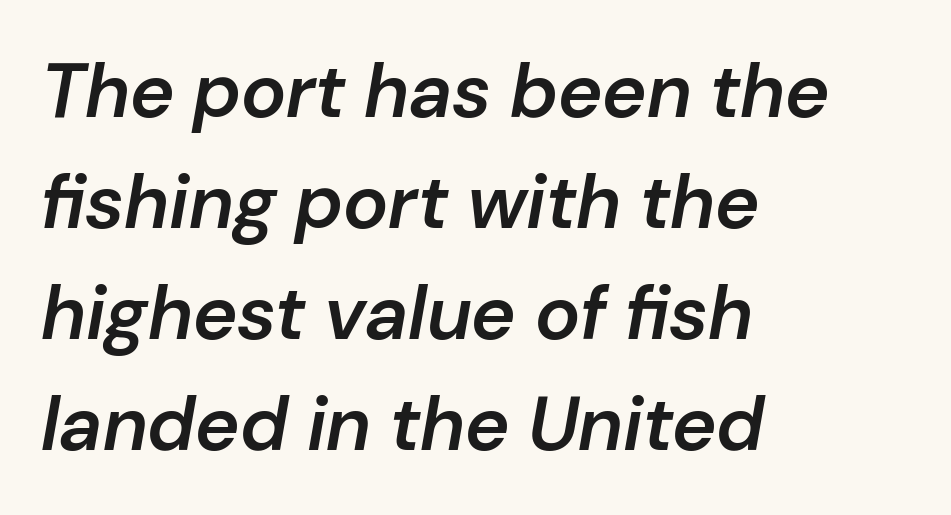
The image shows 76 px semibold type, italic (leaning right); set left-aligned, normal line spacing (1.46x), normal letter spacing, not underlined; low stroke contrast and a medium x-height.
